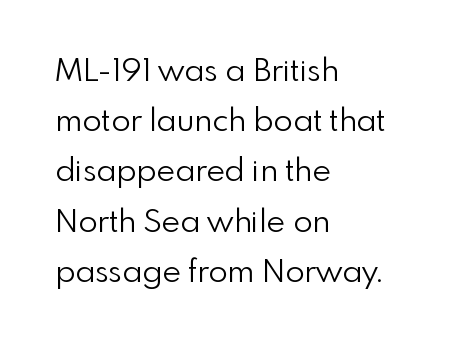
{"serif": "no", "italic": "no", "bold": "no", "weight": "light", "width": "normal", "stroke_contrast": "low", "x_height": "small", "monospaced": "no", "underline": "no", "align": "left", "line_spacing": "normal", "line_spacing_ratio": 1.57, "letter_spacing": "normal", "letter_spacing_em": 0.0, "glyph_px": 32}
